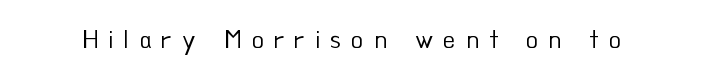
The image shows 25 px text type, upright; set unusually wide letter spacing (+0.4 em), not underlined.
